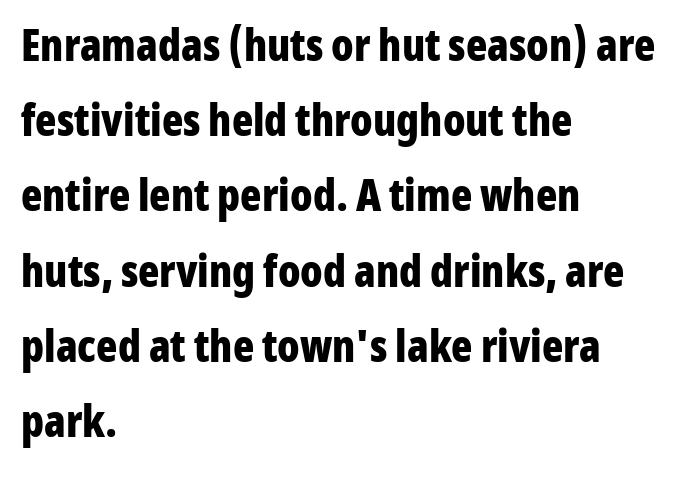
Every letter is thick-stroked: bold, no question. Regarding serifs, this sample does without them. Rendered with straight, roman letterforms. A typesetter would call this zero additional tracking. Check the space under the baseline: it is left empty.
